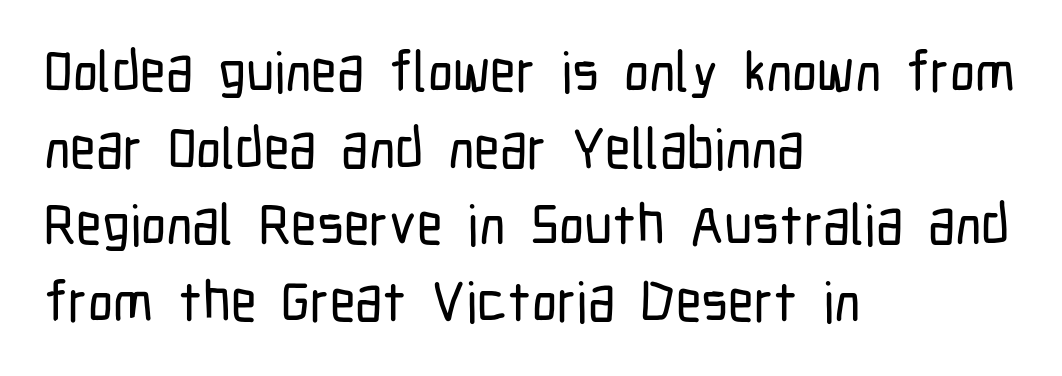
Left-aligned paragraph, ragged on the right. Here the designer chose a conventional face with non-uniform glyph widths. The letters stand straight up with perfectly vertical stems. Successive baselines arrive at the customary interval. No extra tracking has been applied to these lines.
